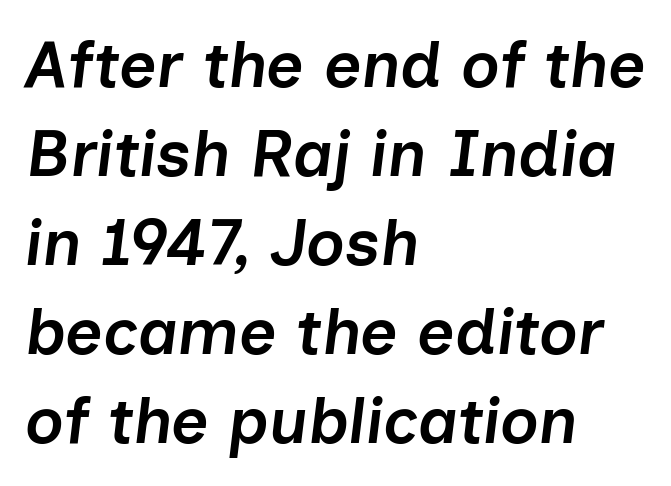
{"italic": "yes", "lean": "right", "slant_degrees": 7, "bold": "semi", "weight": "semibold", "width": "normal", "stroke_contrast": "low", "x_height": "medium", "monospaced": "no", "underline": "no", "align": "left", "line_spacing": "normal", "line_spacing_ratio": 1.37, "letter_spacing": "normal", "letter_spacing_em": 0.0, "glyph_px": 65}
